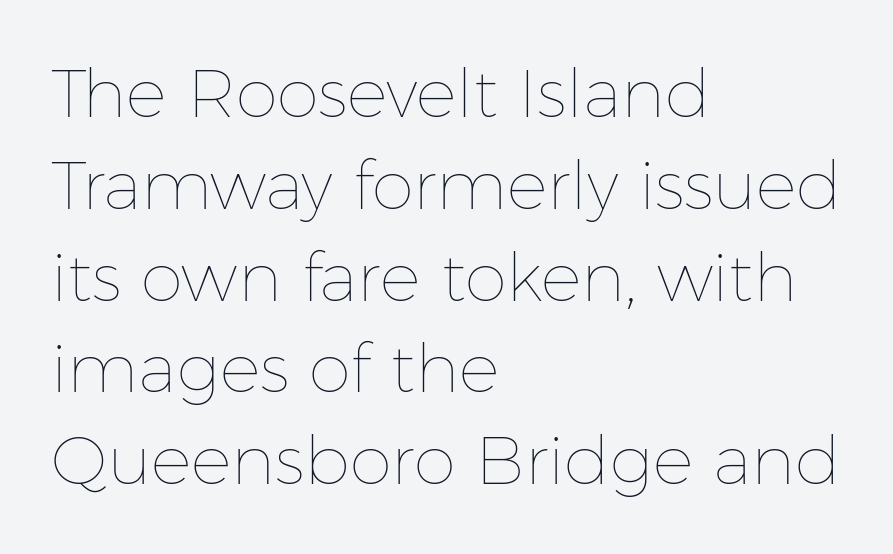
Q: Is the text bold? A: No.
Q: Is the text italic (slanted)? A: No, it is upright.
Q: Is the text underlined? A: No.
Q: How is the paragraph aligned? A: Left-aligned.
Q: Is the spacing between letters normal or unusually wide? A: Normal.
Q: Is the spacing between lines tight, normal or loose? A: Normal.
Q: Width (condensed, normal, or wide)? A: Normal.
Q: Stroke contrast? A: Low.
Q: x-height? A: Medium.
Q: Monospaced? A: No.
